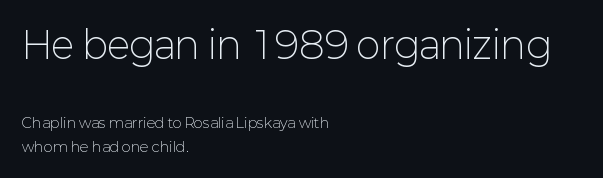
The image shows 37 px light sans-serif type, upright; set left-aligned, normal line spacing (1.7x), normal letter spacing, not underlined; the first (top) block is 2.64x larger; low stroke contrast and a medium x-height.
